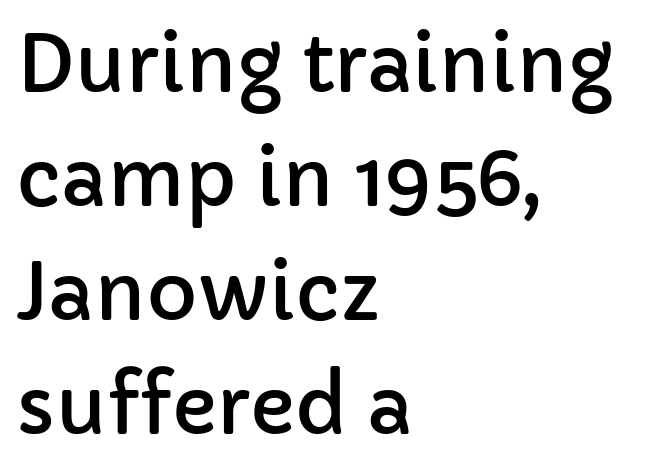
Check under the words: just untouched page. These lines are rendered in a variable-pitch font. Note: no serifs on the glyphs. Leading matches the norm, producing a regular column. Spacing between characters is what you'd get straight out of the box.
